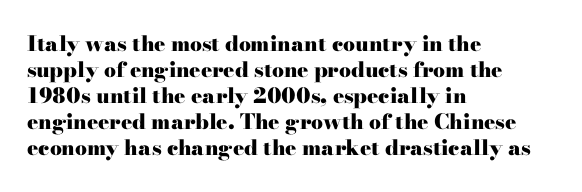
The strokes are fattened all the way to bold. Visually the block forms a straight wall on the left and a jagged coastline on the right. A typesetter would mark this as roman, not italic. The words here are not underlined.
